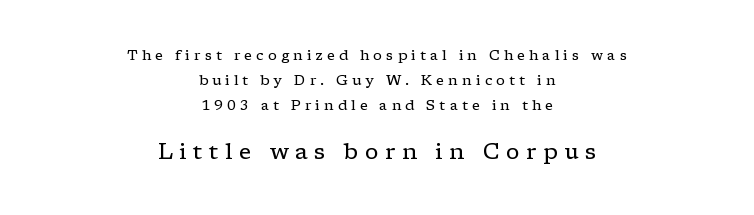
The image shows 22 px text type, upright; set centered, line spacing 1.8x, unusually wide letter spacing (+0.29 em), not underlined; the second (bottom) block is 1.57x larger.
